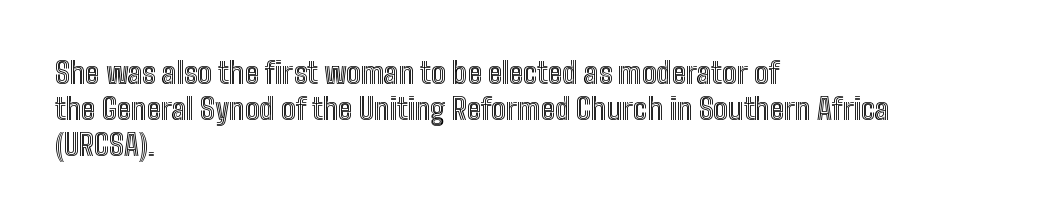
The image shows 29 px condensed type, upright; set left-aligned, normal line spacing (1.25x), normal letter spacing, not underlined; a medium x-height.
